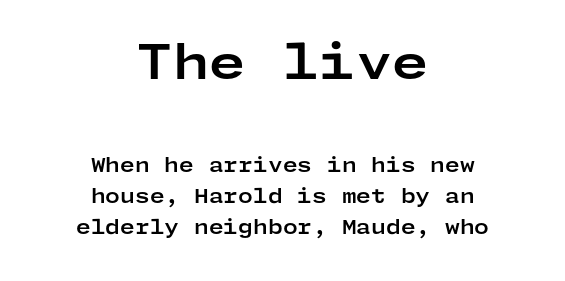
The image shows 47 px bold, wide sans-serif type, upright; set centered, normal line spacing (1.64x), normal letter spacing, not underlined; the first (top) block is 2.47x larger; low stroke contrast and a medium x-height.
